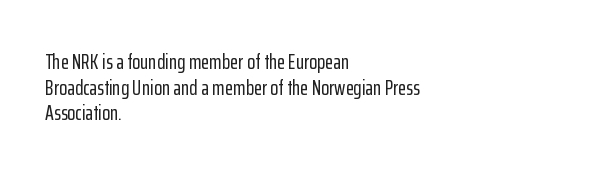
Q: Is the text italic (slanted)? A: No, it is upright.
Q: Is the text underlined? A: No.
Q: How is the paragraph aligned? A: Left-aligned.
Q: Is the spacing between letters normal or unusually wide? A: Normal.
